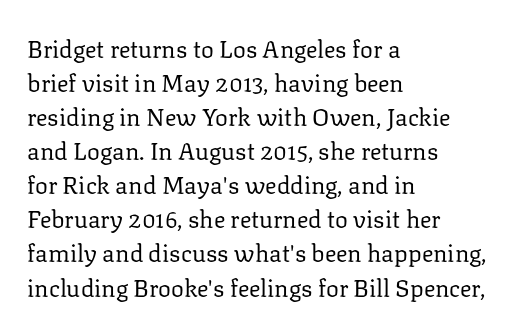
Just letters on the line, the space beneath them empty. The lines sit at an ordinary, default distance from one another. Reading down the block, your eye returns to a fixed left position each line. Think standard paragraph weight, or any step lighter than that.
